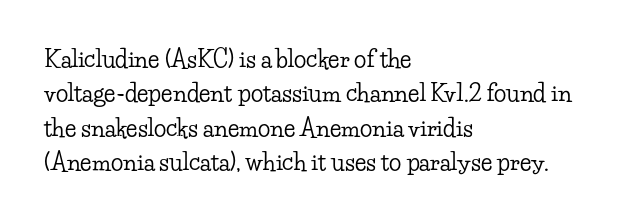
The image shows 23 px text type, upright; set left-aligned, normal line spacing (1.5x), normal letter spacing, not underlined.
